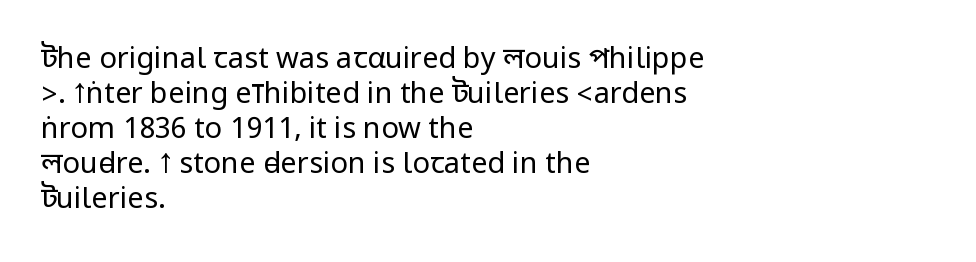
How are the letters spaced? Ordinarily, with no added tracking. The paragraph shown leans on its left margin. Serifs: no, the terminals of the letterforms are clean. Every character sits straight up, as roman type does. A light-to-regular cut is what we see here. The zone under the glyphs is completely vacant.
